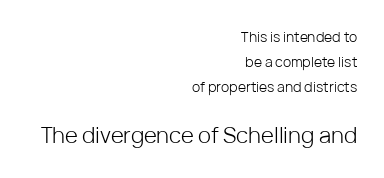
Q: Is the text bold? A: No.
Q: Is the text italic (slanted)? A: No, it is upright.
Q: Is the text underlined? A: No.
Q: How is the paragraph aligned? A: Right-aligned.
Q: Is the spacing between letters normal or unusually wide? A: Normal.
Q: Which block of text is set in a larger size, the first (top) or the second (bottom)? A: The second (bottom) one.
